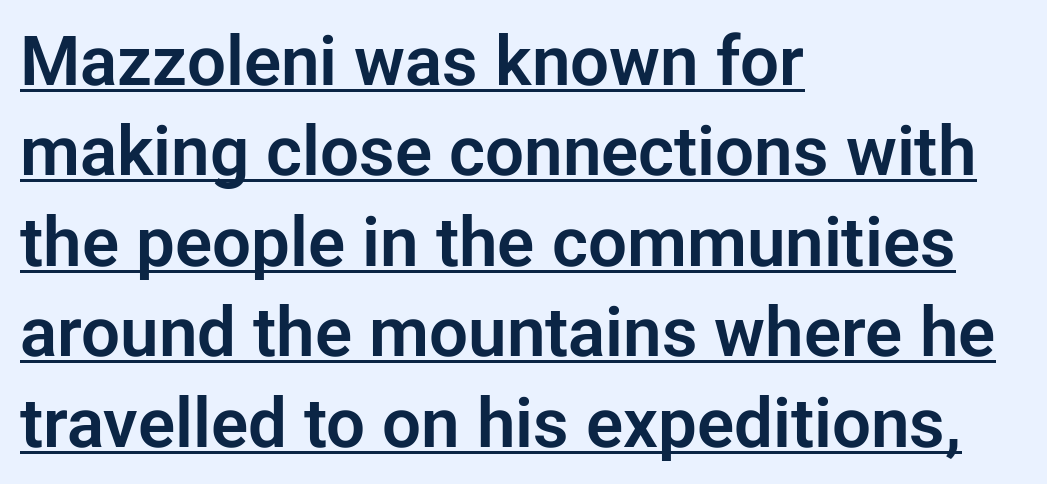
The image shows 69 px sans-serif type, upright; set left-aligned, normal line spacing (1.31x), normal letter spacing, underlined; low stroke contrast and a medium x-height.
